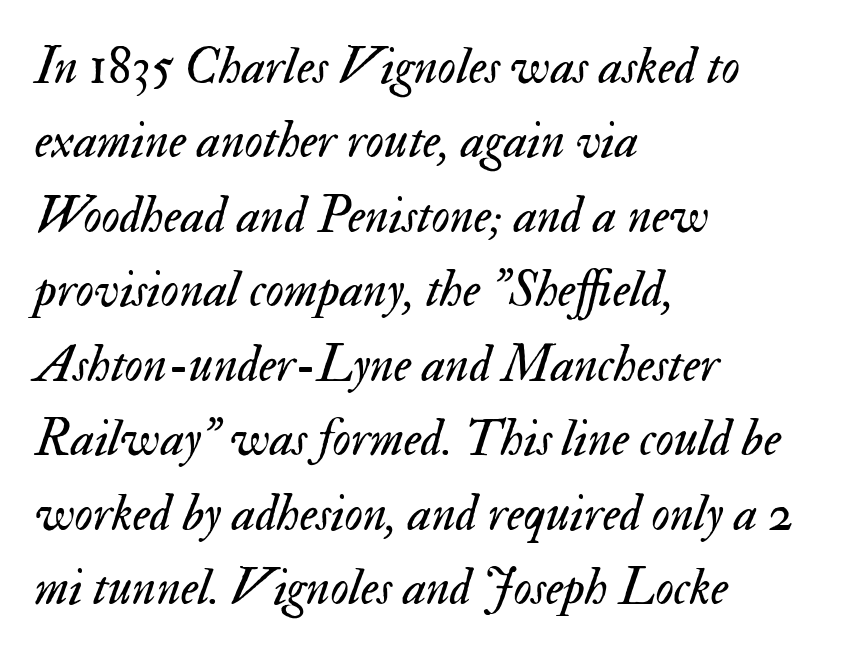
Q: Is the text bold? A: No.
Q: Is the text italic (slanted)? A: Yes, it leans right by about 17 degrees.
Q: Is the text underlined? A: No.
Q: How is the paragraph aligned? A: Left-aligned.
Q: Is the spacing between letters normal or unusually wide? A: Normal.
Q: Is the spacing between lines tight, normal or loose? A: Normal.
Q: Width (condensed, normal, or wide)? A: Normal.
Q: Stroke contrast? A: Medium.
Q: x-height? A: Small.
Q: Monospaced? A: No.
